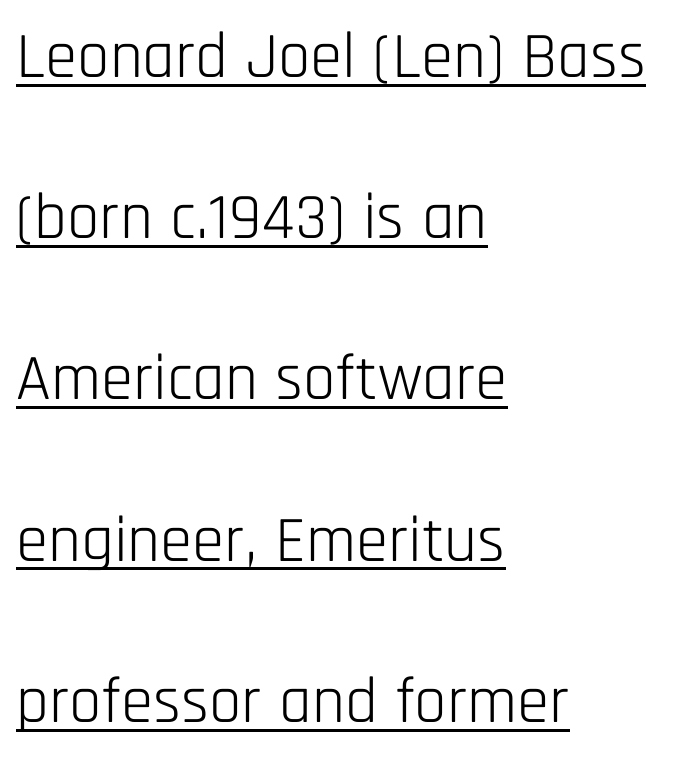
Q: Is the text bold? A: No.
Q: Is the text italic (slanted)? A: No, it is upright.
Q: Is the typeface a serif or a sans-serif typeface? A: Sans-serif.
Q: Is the text underlined? A: Yes.
Q: How is the paragraph aligned? A: Left-aligned.
Q: Is the spacing between letters normal or unusually wide? A: Normal.
Q: Is the spacing between lines tight, normal or loose? A: Loose.
Q: Width (condensed, normal, or wide)? A: Condensed.
Q: Stroke contrast? A: Low.
Q: x-height? A: Large.
Q: Monospaced? A: No.
